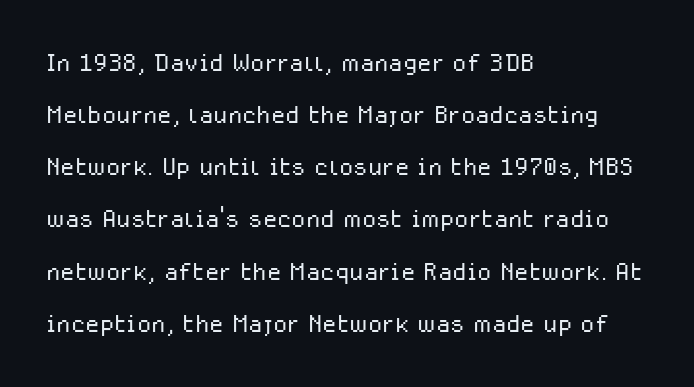
{"serif": "no", "italic": "no", "bold": "no", "weight": "light", "width": "normal", "stroke_contrast": "low", "x_height": "medium", "monospaced": "no", "underline": "no", "align": "left", "line_spacing": "normal", "line_spacing_ratio": 1.58, "letter_spacing": "normal", "letter_spacing_em": 0.0, "glyph_px": 33}
